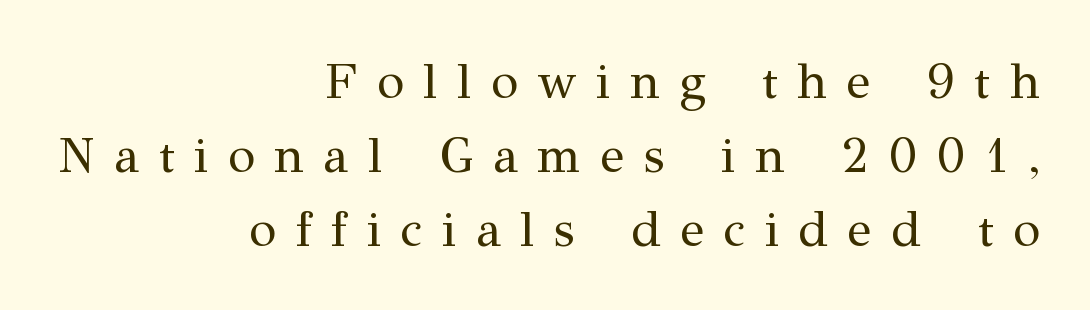
{"serif": "yes", "italic": "no", "bold": "no", "weight": "regular", "width": "normal", "stroke_contrast": "medium", "x_height": "medium", "monospaced": "no", "underline": "no", "align": "right", "line_spacing": "normal", "line_spacing_ratio": 1.48, "letter_spacing": "wide", "letter_spacing_em": 0.39, "glyph_px": 50}
